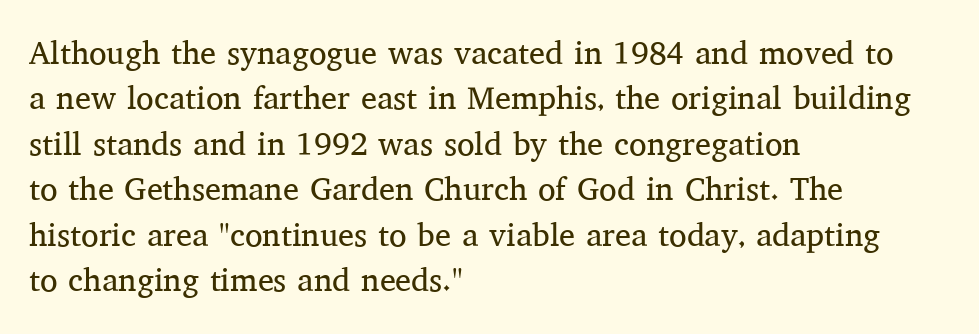
The letters advance in unequal steps, a hallmark of proportional type. Students, observe: this is what conventionally led text looks like. The designer went with a serif here, giving each stem small feet. Spacing between characters is what you'd get straight out of the box. Lines of text with bare space underneath.
